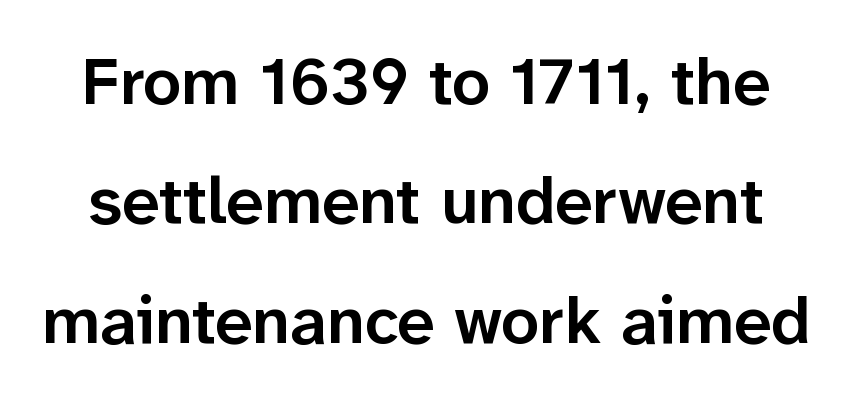
Q: Is the text bold? A: Semi-bold.
Q: Is the text italic (slanted)? A: No, it is upright.
Q: Is the typeface a serif or a sans-serif typeface? A: Sans-serif.
Q: Is the text underlined? A: No.
Q: Is the spacing between letters normal or unusually wide? A: Normal.
Q: Width (condensed, normal, or wide)? A: Normal.
Q: Stroke contrast? A: Low.
Q: x-height? A: Medium.
Q: Monospaced? A: No.
